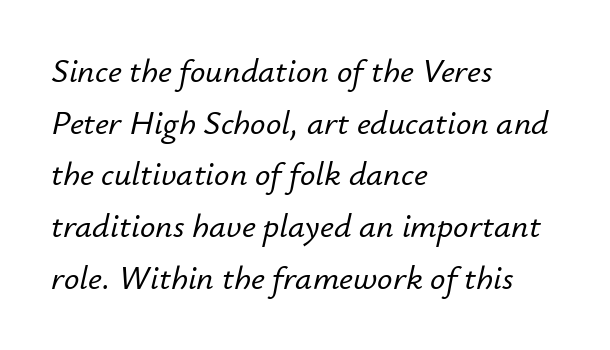
The image shows 34 px text type, italic (leaning right); set left-aligned, normal line spacing (1.52x), normal letter spacing, not underlined; low stroke contrast and a small x-height.
